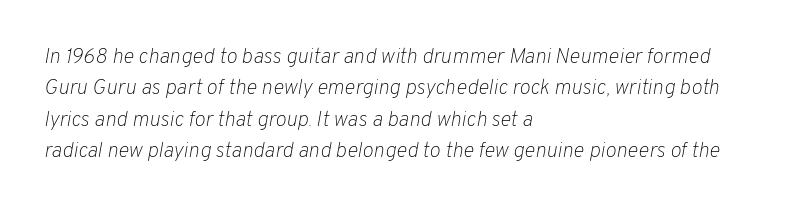
Emphasis-style slanted type is in use. Which margin do the lines hug? The left one — the right edge is uneven. Interline gaps are of average width in this sample. Nothing unusual about the tracking: characters are spaced as the font intends. The characters are drawn with everyday or finer stroke widths. The glyphs are unaccompanied by any horizontal stroke below them.
